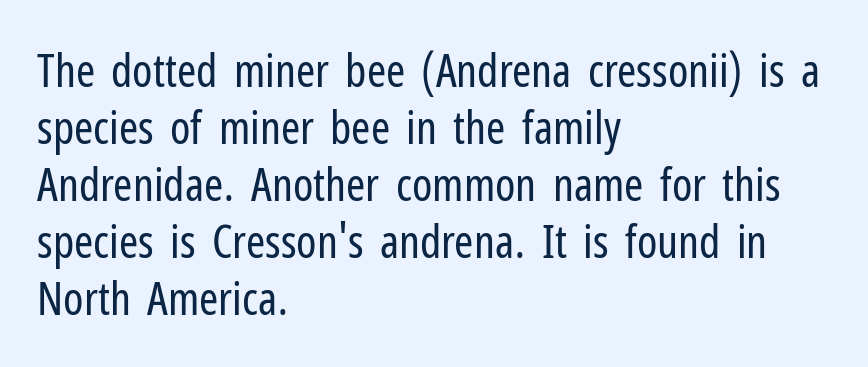
Q: Is the text bold? A: No.
Q: Is the text italic (slanted)? A: No, it is upright.
Q: Is the typeface a serif or a sans-serif typeface? A: Sans-serif.
Q: Is the text underlined? A: No.
Q: How is the paragraph aligned? A: Left-aligned.
Q: Is the spacing between letters normal or unusually wide? A: Normal.
Q: Width (condensed, normal, or wide)? A: Condensed.
Q: Stroke contrast? A: Low.
Q: x-height? A: Medium.
Q: Monospaced? A: No.
